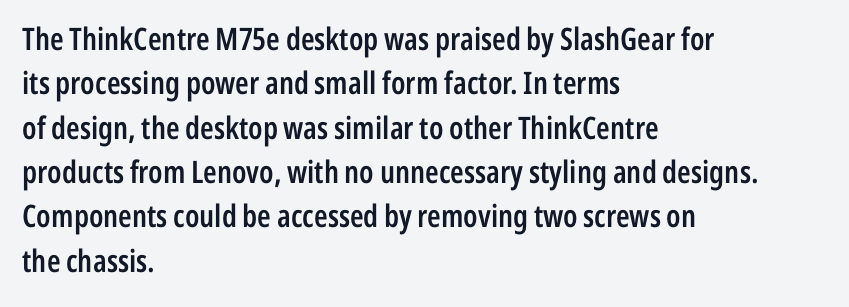
Q: Is the text bold? A: Semi-bold.
Q: Is the text italic (slanted)? A: No, it is upright.
Q: Is the typeface a serif or a sans-serif typeface? A: Sans-serif.
Q: Is the text underlined? A: No.
Q: How is the paragraph aligned? A: Left-aligned.
Q: Is the spacing between letters normal or unusually wide? A: Normal.
Q: Is the spacing between lines tight, normal or loose? A: Normal.
Q: Width (condensed, normal, or wide)? A: Condensed.
Q: Stroke contrast? A: Low.
Q: x-height? A: Medium.
Q: Monospaced? A: No.
